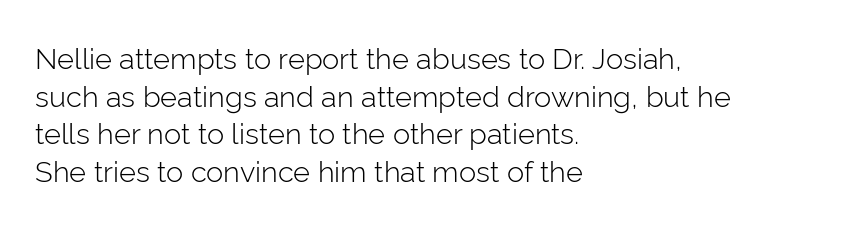
Q: Is the text bold? A: No.
Q: Is the text italic (slanted)? A: No, it is upright.
Q: Is the typeface a serif or a sans-serif typeface? A: Sans-serif.
Q: Is the text underlined? A: No.
Q: How is the paragraph aligned? A: Left-aligned.
Q: Is the spacing between letters normal or unusually wide? A: Normal.
Q: Is the spacing between lines tight, normal or loose? A: Normal.
Q: Width (condensed, normal, or wide)? A: Normal.
Q: Stroke contrast? A: Low.
Q: x-height? A: Medium.
Q: Monospaced? A: No.
